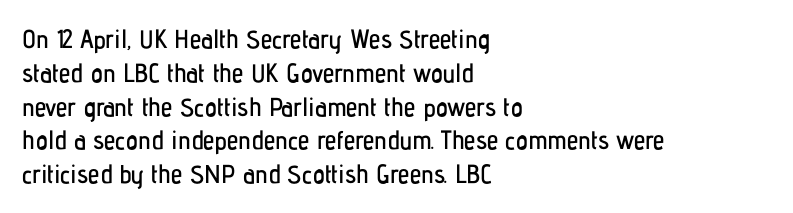
The image shows 26 px text type, upright; set left-aligned, normal line spacing (1.3x), normal letter spacing, not underlined.
